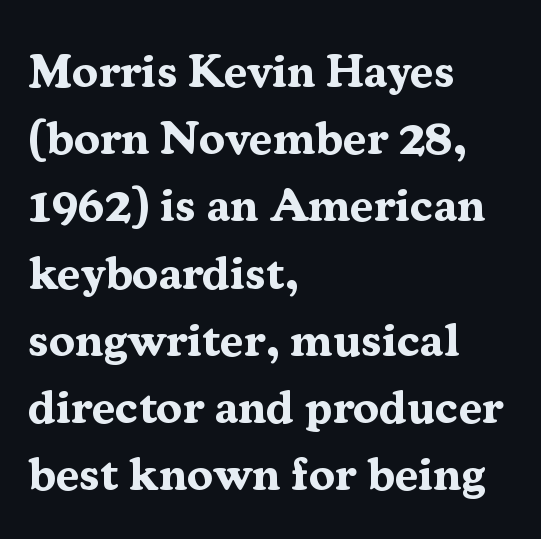
{"serif": "yes", "italic": "no", "bold": "yes", "weight": "bold", "width": "normal", "stroke_contrast": "medium", "x_height": "medium", "monospaced": "no", "underline": "no", "align": "left", "line_spacing": "normal", "line_spacing_ratio": 1.43, "letter_spacing": "normal", "letter_spacing_em": 0.0, "glyph_px": 47}
